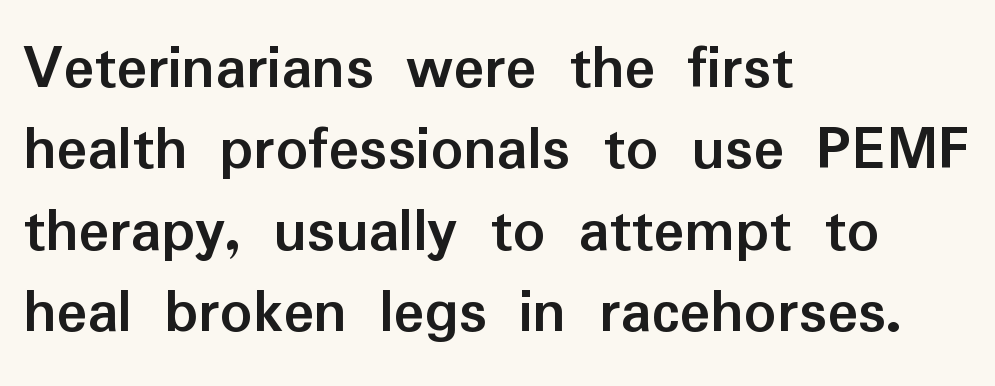
Q: Is the text bold? A: Yes.
Q: Is the text italic (slanted)? A: No, it is upright.
Q: Is the typeface a serif or a sans-serif typeface? A: Sans-serif.
Q: Is the text underlined? A: No.
Q: How is the paragraph aligned? A: Left-aligned.
Q: Is the spacing between letters normal or unusually wide? A: Normal.
Q: Is the spacing between lines tight, normal or loose? A: Normal.
Q: Width (condensed, normal, or wide)? A: Normal.
Q: Stroke contrast? A: Low.
Q: x-height? A: Medium.
Q: Monospaced? A: No.
